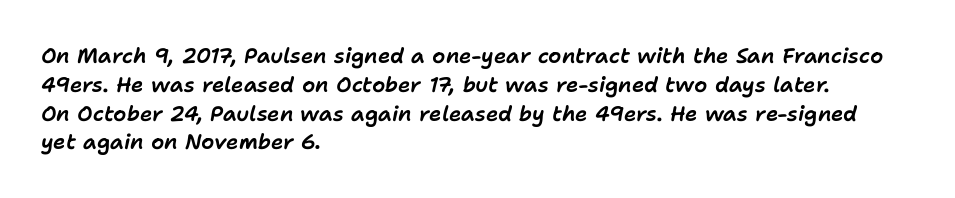
The image shows 21 px text type, italic (leaning right); set left-aligned, normal line spacing (1.37x), normal letter spacing, not underlined.
